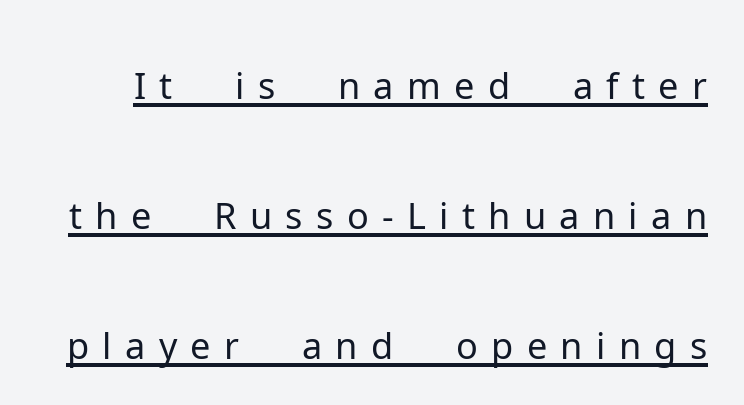
{"serif": "no", "italic": "no", "bold": "no", "weight": "light", "width": "normal", "stroke_contrast": "low", "x_height": "medium", "monospaced": "no", "underline": "yes", "line_spacing_ratio": 1.76, "glyph_px": 74}
